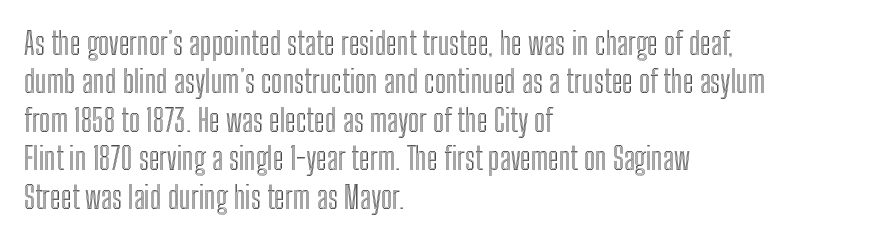
Q: Is the text italic (slanted)? A: No, it is upright.
Q: Is the text underlined? A: No.
Q: How is the paragraph aligned? A: Left-aligned.
Q: Is the spacing between letters normal or unusually wide? A: Normal.
Q: Width (condensed, normal, or wide)? A: Condensed.
Q: x-height? A: Medium.
Q: Monospaced? A: No.
